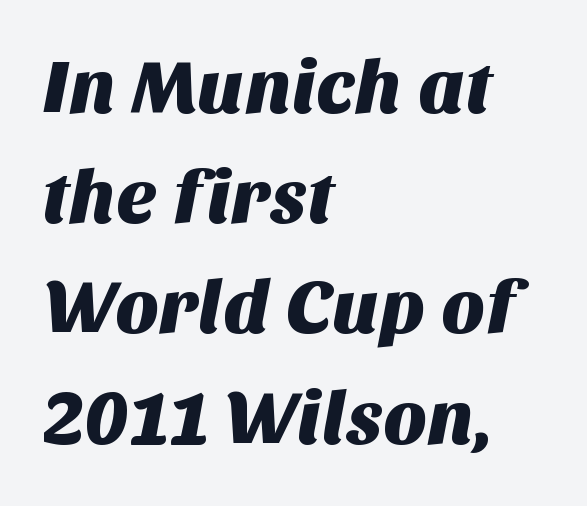
Here the designer chose a conventional face with non-uniform glyph widths. Teacher's note: observe the even left margin — that is flush-left alignment. The baseline area is clear. Nobody touched the tracking dial on this one. Serif or sans? Sans — the stroke terminals are bare.
